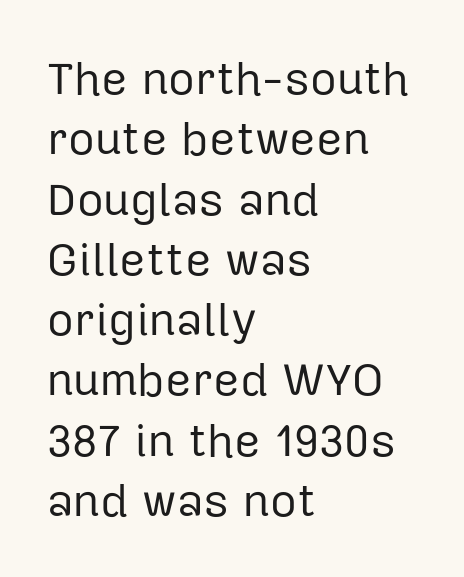
{"serif": "no", "italic": "no", "bold": "no", "weight": "regular", "width": "normal", "stroke_contrast": "low", "x_height": "medium", "monospaced": "no", "underline": "no", "align": "left", "line_spacing": "normal", "line_spacing_ratio": 1.31, "letter_spacing": "normal", "letter_spacing_em": 0.0, "glyph_px": 46}
